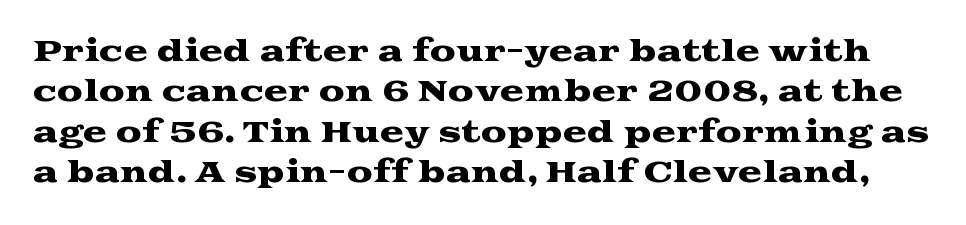
The image shows 29 px wide serif type, upright; set normal line spacing (1.39x), normal letter spacing, not underlined; medium stroke contrast and a medium x-height.
